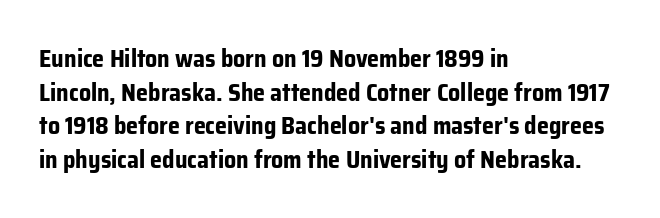
Q: Is the text bold? A: Yes.
Q: Is the text italic (slanted)? A: No, it is upright.
Q: Is the text underlined? A: No.
Q: How is the paragraph aligned? A: Left-aligned.
Q: Is the spacing between letters normal or unusually wide? A: Normal.
Q: Is the spacing between lines tight, normal or loose? A: Normal.
